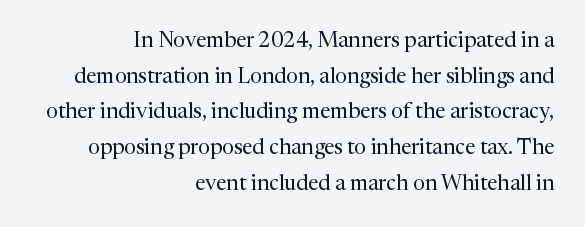
{"italic": "no", "bold": "no", "underline": "no", "align": "right", "line_spacing": "normal", "line_spacing_ratio": 1.7, "letter_spacing": "normal", "letter_spacing_em": 0.0, "glyph_px": 21}
